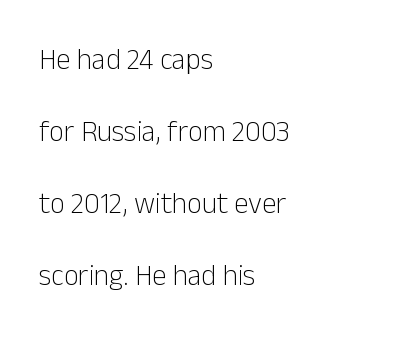
Here the designer chose a conventional face with non-uniform glyph widths. Bare-footed words on every line. Regarding serifs, this sample does without them. A classic flush-left, rag-right setting is used for this passage.
